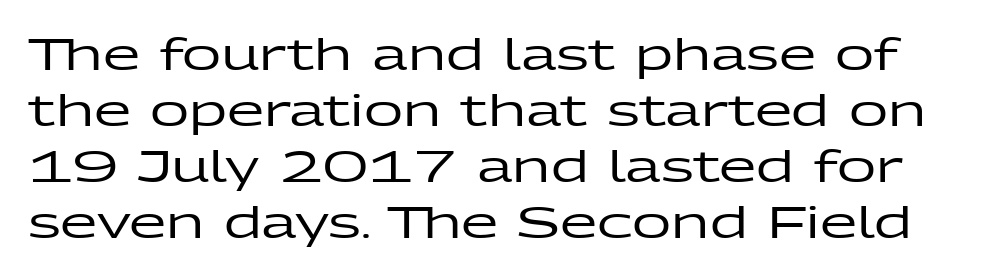
The image shows 43 px wide sans-serif type, upright; set normal line spacing (1.3x), normal letter spacing, not underlined; low stroke contrast and a medium x-height.
